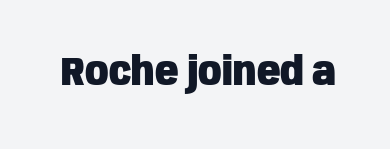
{"serif": "no", "italic": "no", "bold": "yes", "weight": "heavy", "width": "condensed", "stroke_contrast": "low", "x_height": "large", "monospaced": "no", "underline": "no", "letter_spacing": "normal", "letter_spacing_em": 0.0, "glyph_px": 39}
